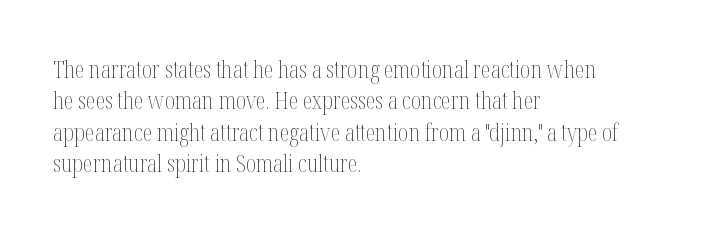
Q: Is the text bold? A: No.
Q: Is the text italic (slanted)? A: No, it is upright.
Q: Is the text underlined? A: No.
Q: How is the paragraph aligned? A: Left-aligned.
Q: Is the spacing between letters normal or unusually wide? A: Normal.
Q: Is the spacing between lines tight, normal or loose? A: Normal.
